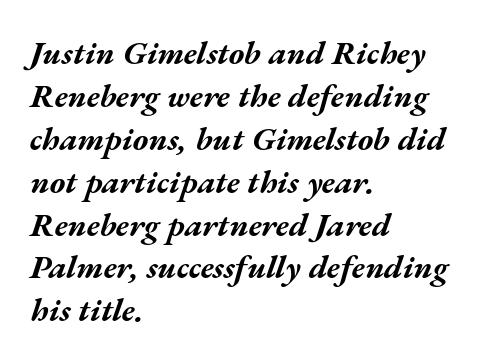
The image shows 33 px bold, wide type, italic (leaning right); set left-aligned, normal line spacing (1.3x), normal letter spacing, not underlined; medium stroke contrast and a medium x-height.
